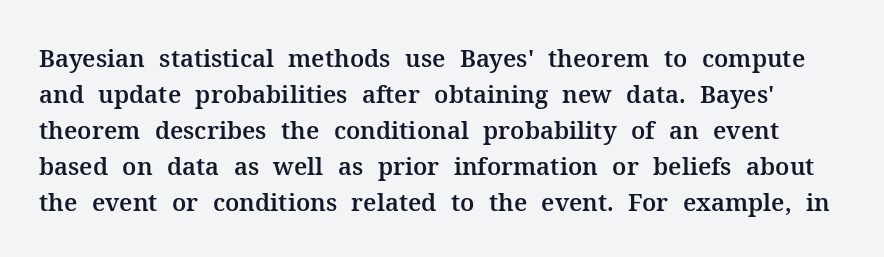
The image shows 24 px text type, upright; set normal line spacing (1.5x), normal letter spacing, not underlined.
